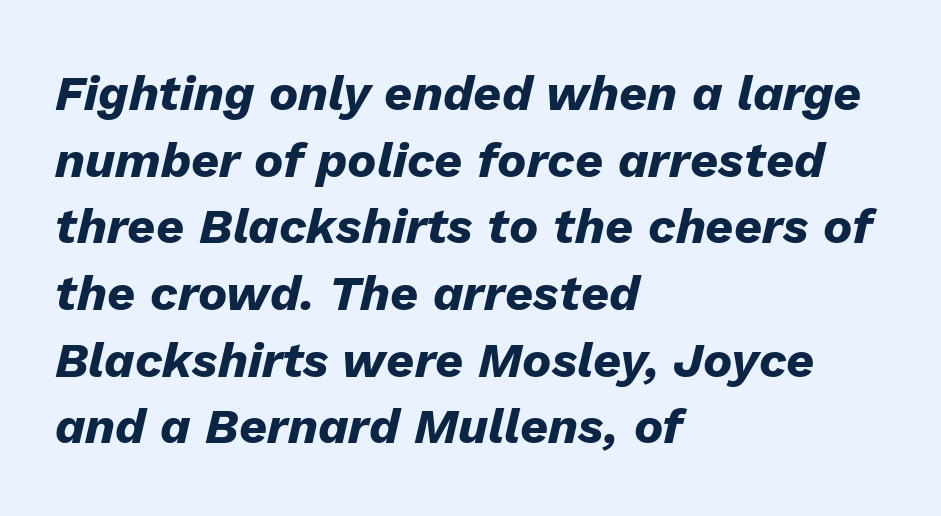
The image shows 49 px heavy type, italic (leaning right); set left-aligned, normal line spacing (1.36x), normal letter spacing, not underlined; low stroke contrast and a medium x-height.
